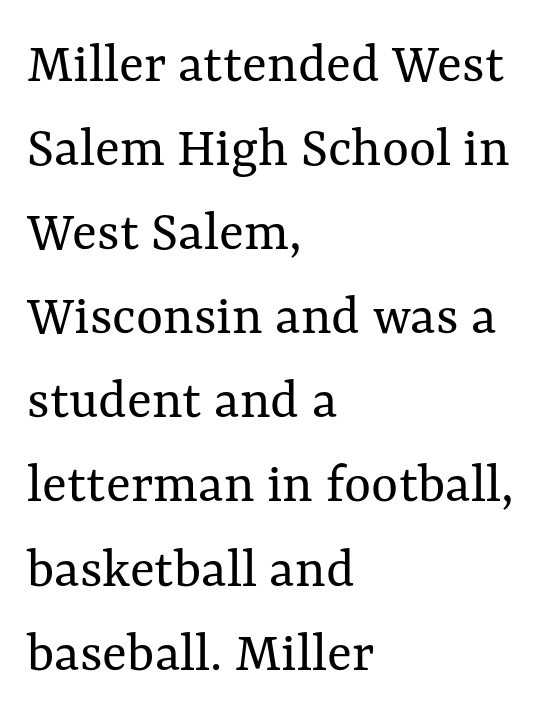
Q: Is the text bold? A: No.
Q: Is the text italic (slanted)? A: No, it is upright.
Q: Is the text underlined? A: No.
Q: How is the paragraph aligned? A: Left-aligned.
Q: Is the spacing between letters normal or unusually wide? A: Normal.
Q: Is the spacing between lines tight, normal or loose? A: Normal.
Q: Width (condensed, normal, or wide)? A: Normal.
Q: Stroke contrast? A: Medium.
Q: x-height? A: Medium.
Q: Monospaced? A: No.
